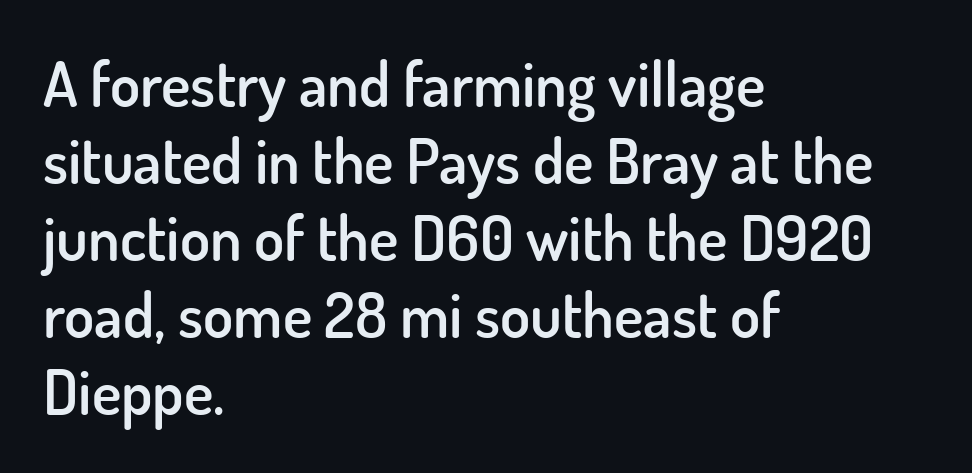
The image shows 62 px semibold sans-serif type, upright; set left-aligned, line spacing 1.24x, normal letter spacing, not underlined; low stroke contrast and a small x-height.
